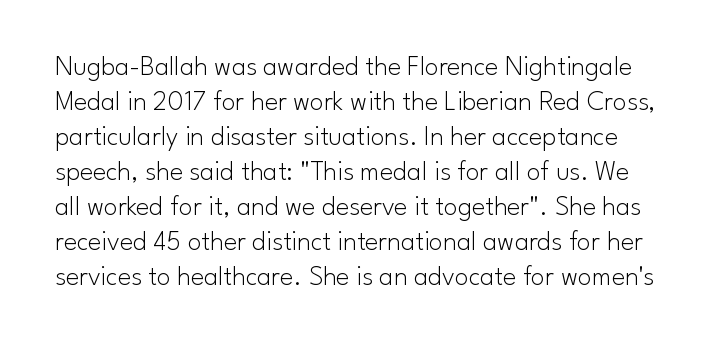
{"serif": "no", "italic": "no", "bold": "no", "weight": "light", "width": "normal", "stroke_contrast": "low", "x_height": "small", "monospaced": "no", "underline": "no", "line_spacing": "normal", "line_spacing_ratio": 1.25, "letter_spacing": "normal", "letter_spacing_em": 0.0, "glyph_px": 28}
